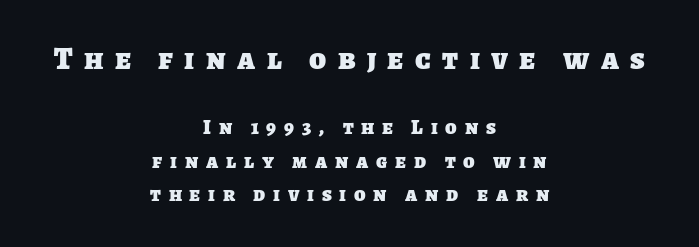
{"serif": "no", "bold": "yes", "weight": "heavy", "width": "normal", "stroke_contrast": "low", "x_height": "large", "monospaced": "no", "underline": "no", "align": "center", "line_spacing": "normal", "line_spacing_ratio": 1.61, "letter_spacing": "wide", "letter_spacing_em": 0.37, "larger_block": "first", "size_ratio": 1.48, "glyph_px": 31}
